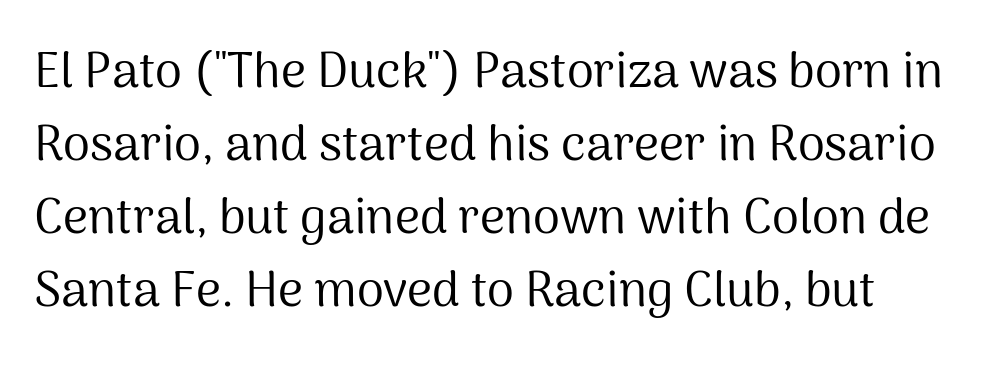
{"serif": "no", "italic": "no", "bold": "no", "weight": "regular", "width": "normal", "stroke_contrast": "medium", "x_height": "medium", "monospaced": "no", "underline": "no", "line_spacing": "normal", "line_spacing_ratio": 1.49, "letter_spacing": "normal", "letter_spacing_em": 0.0, "glyph_px": 49}
